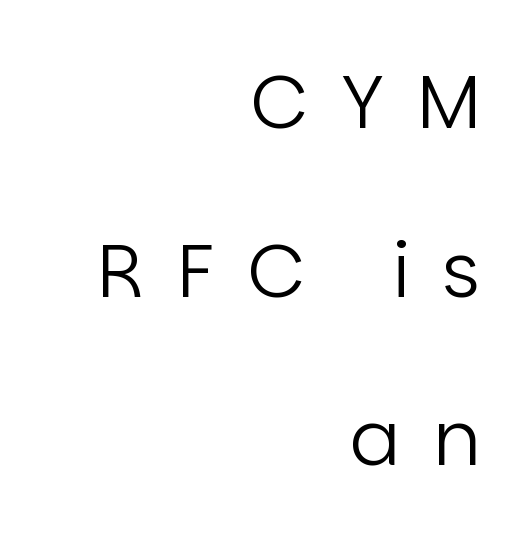
The image shows 76 px regular-weight sans-serif type, upright; set right-aligned, loose line spacing (2.22x), unusually wide letter spacing (+0.43 em), not underlined; low stroke contrast and a large x-height.
